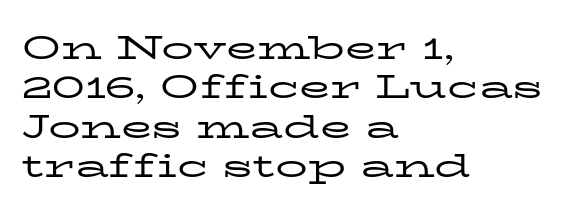
Short and long lines alike share a common starting point at left. Ink coverage per letter is moderate at most. Here the designer chose a conventional face with non-uniform glyph widths. The axis of the letterforms is exactly vertical. What stands out about the letter spacing? Nothing — it is the standard amount.
